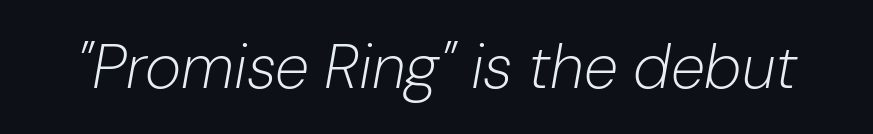
When letters slant like this, we call the style italic. The passage shown is typed in a proportional face where columns would drift. Beneath every word, the page is bare. Weight: regular or lighter. The type is set solid horizontally, with unmodified tracking.
